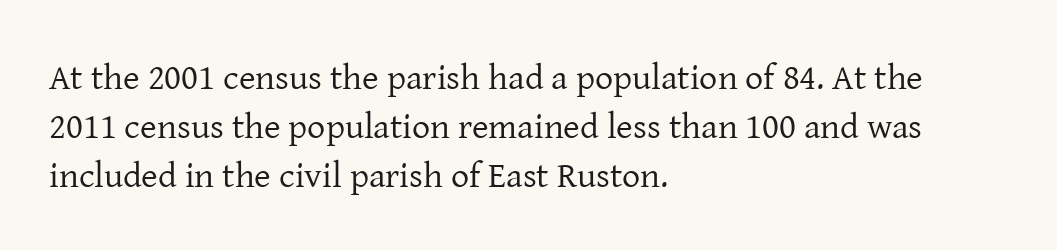
Note the varied advance widths — an 'i' is clearly narrower than an 'm'. Which margin do the lines hug? The left one — the right edge is uneven. Descenders hang freely into open space. The typeface chosen for these lines features serifs. Short note: letters normally spaced.
